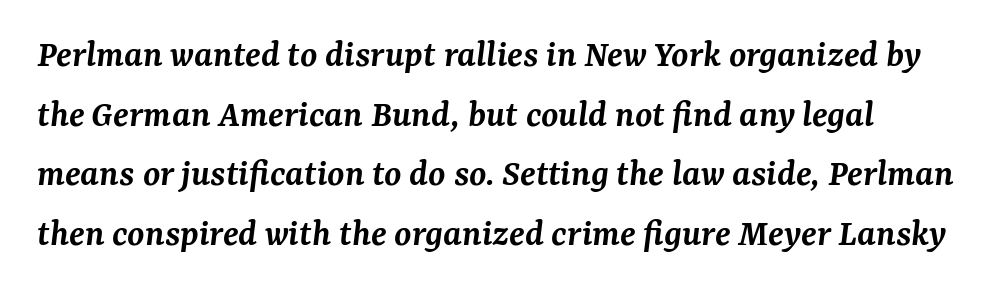
{"serif": "yes", "italic": "yes", "lean": "right", "slant_degrees": 7, "bold": "semi", "weight": "semibold", "width": "normal", "stroke_contrast": "medium", "x_height": "medium", "monospaced": "no", "underline": "no", "line_spacing": "normal", "line_spacing_ratio": 1.53, "letter_spacing": "normal", "letter_spacing_em": 0.0, "glyph_px": 39}
